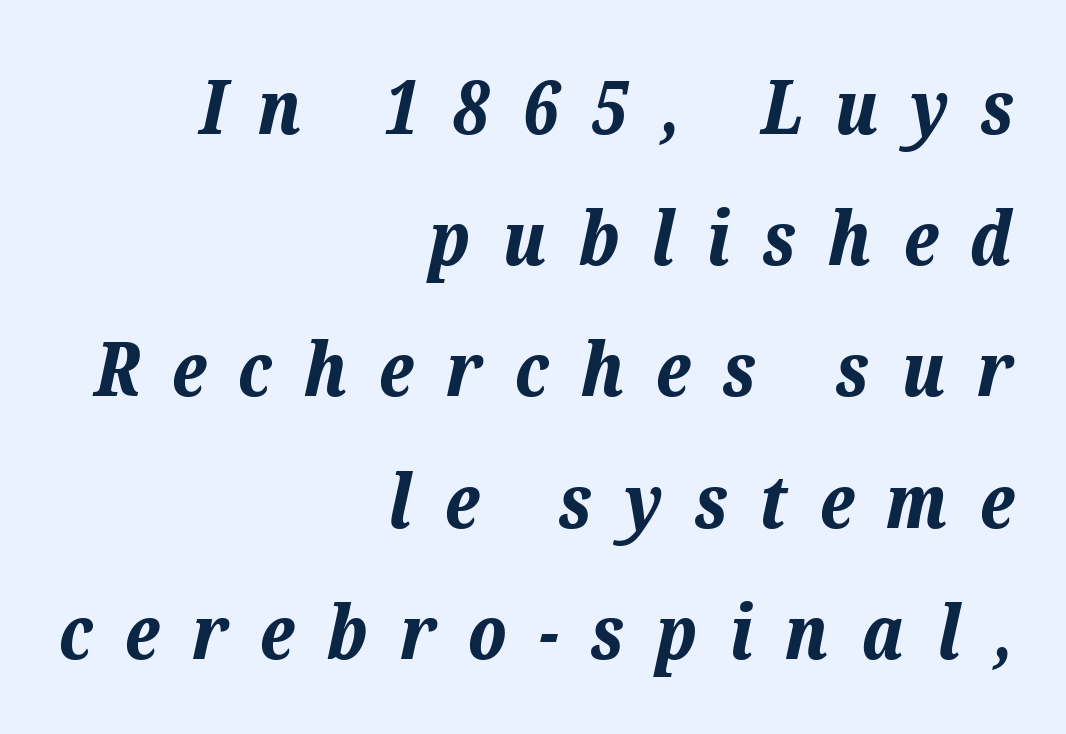
Q: Is the text bold? A: Yes.
Q: Is the text italic (slanted)? A: Yes, it leans right by about 12 degrees.
Q: Is the text underlined? A: No.
Q: How is the paragraph aligned? A: Right-aligned.
Q: Is the spacing between letters normal or unusually wide? A: Unusually wide.
Q: Width (condensed, normal, or wide)? A: Normal.
Q: Stroke contrast? A: Low.
Q: x-height? A: Medium.
Q: Monospaced? A: No.
